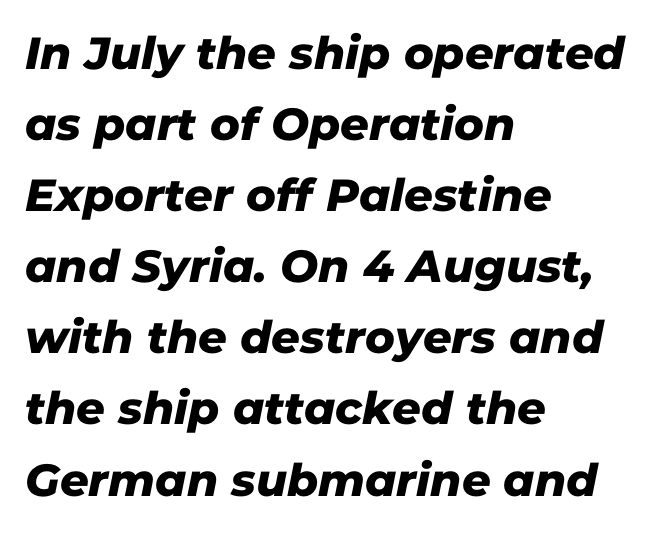
The image shows 45 px sans-serif type; set left-aligned, normal line spacing (1.58x), normal letter spacing, not underlined; low stroke contrast and a medium x-height.
